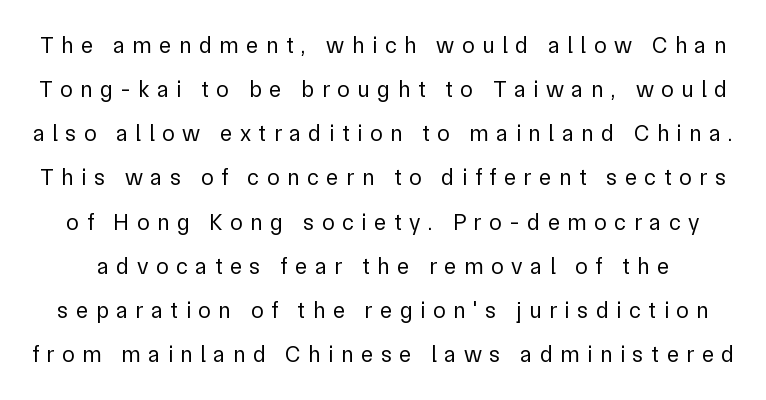
{"italic": "no", "bold": "no", "underline": "no", "line_spacing": "loose", "line_spacing_ratio": 1.92, "letter_spacing": "wide", "letter_spacing_em": 0.33, "glyph_px": 23}
